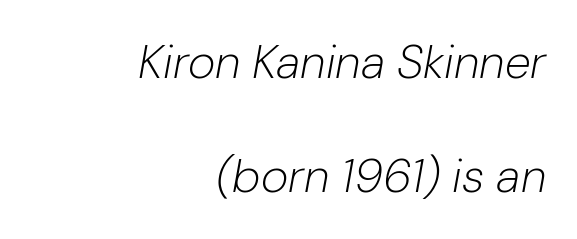
The passage shown leans; its letterforms are oblique. Regarding leading, the lines here are spaced well apart. Look at the tracking — it's just the regular setting, nothing added. The space directly below the letters is spotless. This sample has the flowing, uneven cadence of proportional lettering.
